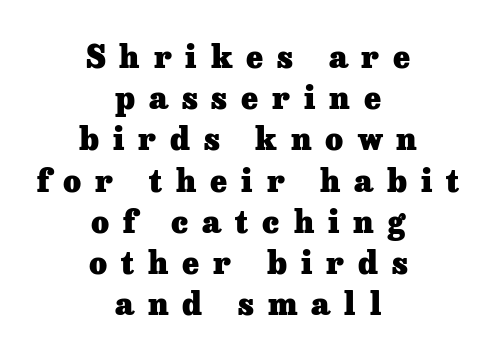
{"serif": "yes", "italic": "no", "bold": "yes", "weight": "heavy", "width": "normal", "stroke_contrast": "low", "x_height": "medium", "monospaced": "no", "underline": "no", "align": "center", "line_spacing": "normal", "line_spacing_ratio": 1.33, "letter_spacing": "wide", "letter_spacing_em": 0.45, "glyph_px": 31}
